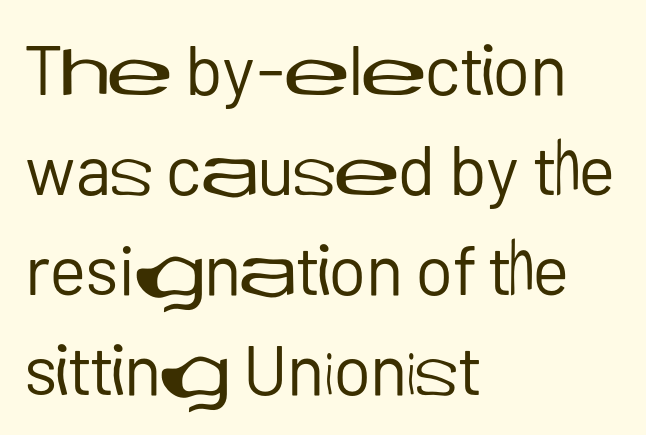
Type without underlining. Every row of glyphs begins at an identical x-position on the left. Honestly, the row spacing looks completely unremarkable. The rendering keeps characters at their native spacing. Posture: upright roman. Grotesque or geometric, the face here clearly has no serifs.
